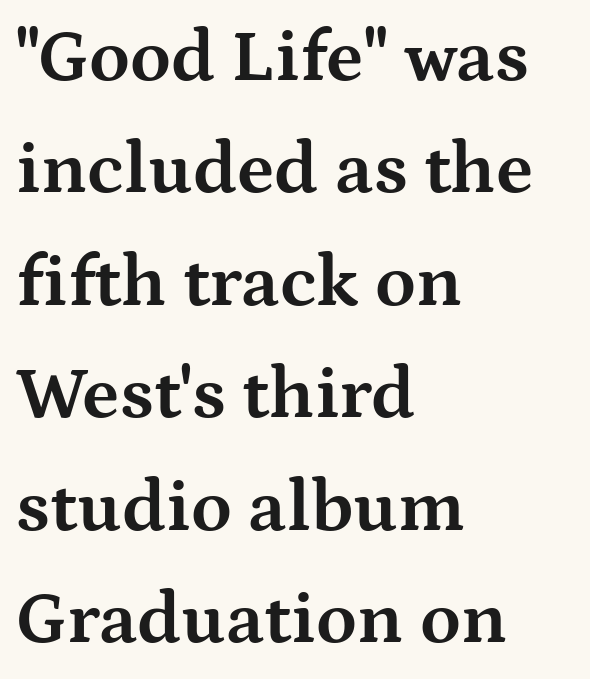
Summary of weight: heavy, a full bold. The glyphs are unaccompanied by any horizontal stroke below them. Baseline-to-baseline distance is the conventional proportion of letter height. The type sits square on the baseline with zero lean. You could call the tracking neutral — neither tight nor loose. A student would call this left alignment; a typographer would say flush left, rag right.
